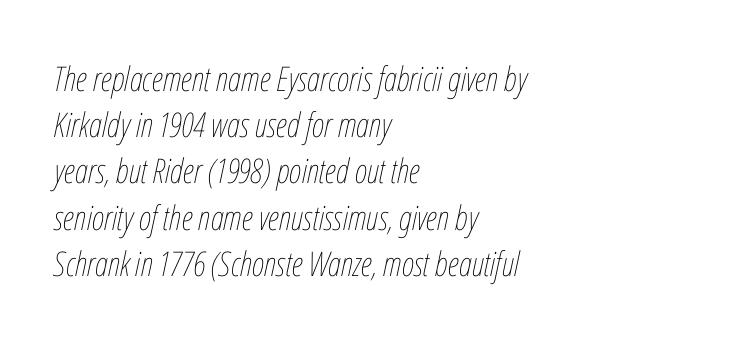
The image shows 34 px thin, condensed type, italic (leaning right); set left-aligned, normal line spacing (1.36x), normal letter spacing, not underlined; low stroke contrast and a medium x-height.
